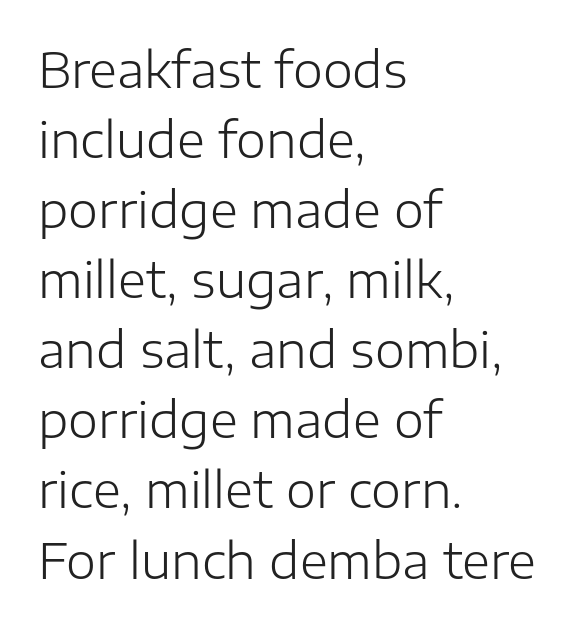
Evenly set lines give the paragraph a standard silhouette. The designer went with a sans here, leaving each stem footless. The zone under the glyphs is completely vacant. You could not count columns in this text — the font is proportionally spaced. Compared with typical body copy, the letter spacing here is the same. The type sits square on the baseline with zero lean.
